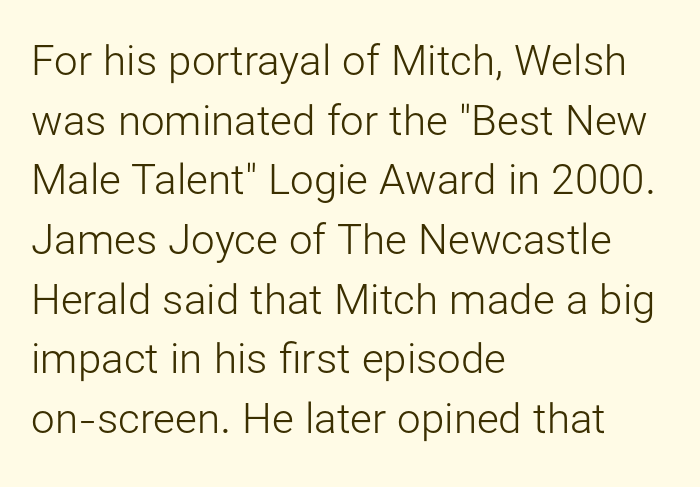
Q: Is the text bold? A: No.
Q: Is the text italic (slanted)? A: No, it is upright.
Q: Is the typeface a serif or a sans-serif typeface? A: Sans-serif.
Q: Is the text underlined? A: No.
Q: How is the paragraph aligned? A: Left-aligned.
Q: Is the spacing between letters normal or unusually wide? A: Normal.
Q: Is the spacing between lines tight, normal or loose? A: Normal.
Q: Width (condensed, normal, or wide)? A: Normal.
Q: Stroke contrast? A: Low.
Q: x-height? A: Medium.
Q: Monospaced? A: No.
